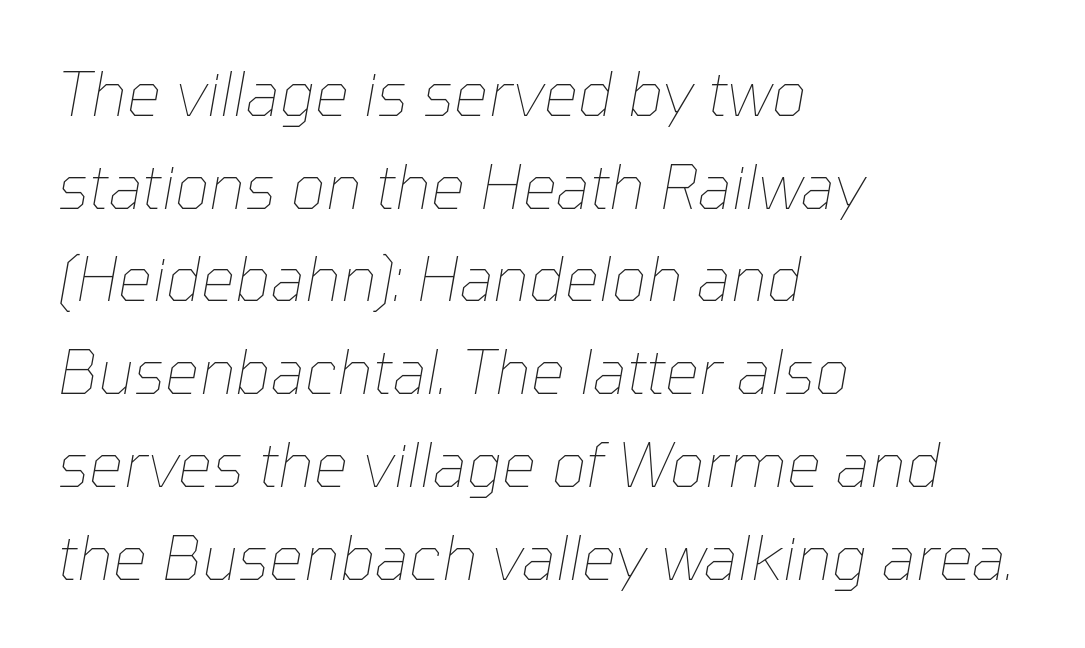
Q: Is the text bold? A: No.
Q: Is the text italic (slanted)? A: Yes, it leans right by about 10 degrees.
Q: Is the text underlined? A: No.
Q: How is the paragraph aligned? A: Left-aligned.
Q: Is the spacing between letters normal or unusually wide? A: Normal.
Q: Is the spacing between lines tight, normal or loose? A: Normal.
Q: Width (condensed, normal, or wide)? A: Normal.
Q: Stroke contrast? A: Low.
Q: x-height? A: Medium.
Q: Monospaced? A: No.
